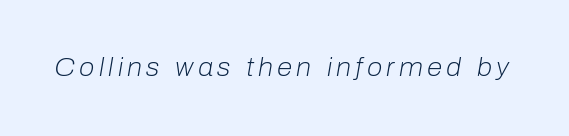
The passage shown leans; its letterforms are oblique. Honestly, there is no underline to notice here at all. Each stroke keeps to a modest, everyday thickness or less.
